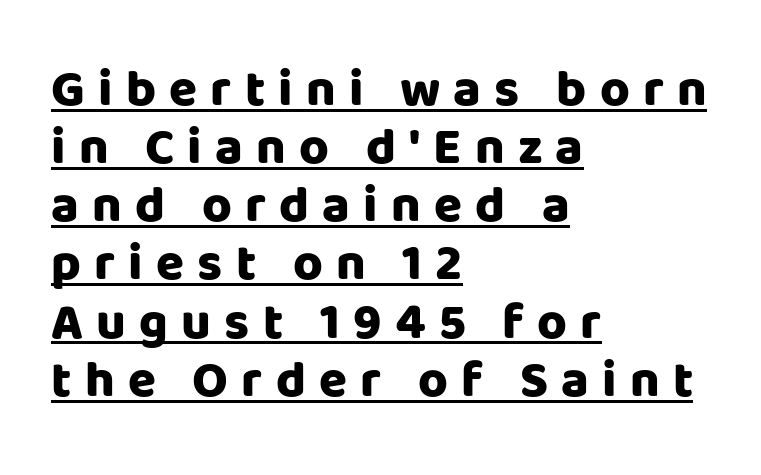
{"serif": "no", "italic": "no", "bold": "yes", "weight": "heavy", "width": "normal", "stroke_contrast": "low", "x_height": "large", "monospaced": "no", "underline": "yes", "align": "left", "line_spacing": "tight", "line_spacing_ratio": 1.14, "letter_spacing": "wide", "letter_spacing_em": 0.26, "glyph_px": 51}
